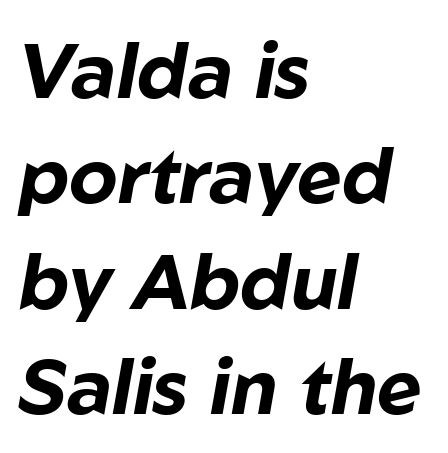
Q: Is the text bold? A: Yes.
Q: Is the text italic (slanted)? A: Yes, it leans right by about 10 degrees.
Q: Is the text underlined? A: No.
Q: How is the paragraph aligned? A: Left-aligned.
Q: Is the spacing between letters normal or unusually wide? A: Normal.
Q: Is the spacing between lines tight, normal or loose? A: Normal.
Q: Width (condensed, normal, or wide)? A: Normal.
Q: Stroke contrast? A: Low.
Q: x-height? A: Medium.
Q: Monospaced? A: No.
